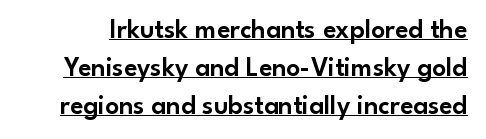
{"italic": "no", "underline": "yes", "line_spacing": "normal", "line_spacing_ratio": 1.4, "letter_spacing": "normal", "letter_spacing_em": 0.0, "glyph_px": 27}
